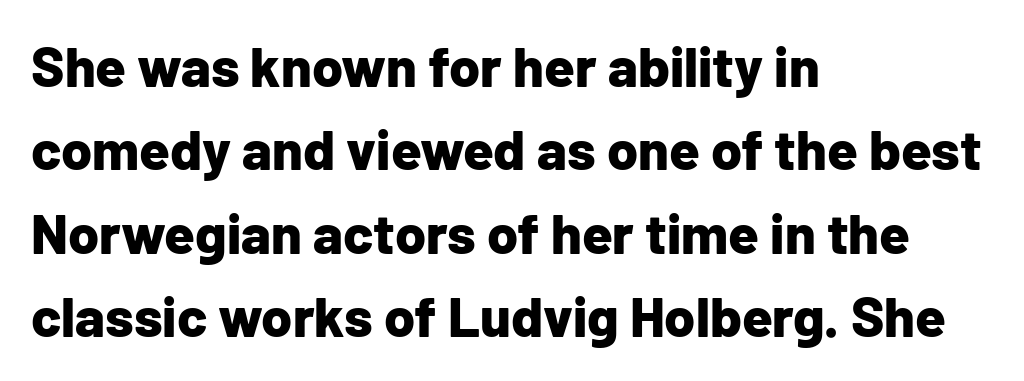
Letter spacing: default. Thick stems and heavy bowls — unmistakably bold. Anything drawn beneath the words? Only blank space. The rendering uses natural spacing where letterforms have individual widths.
